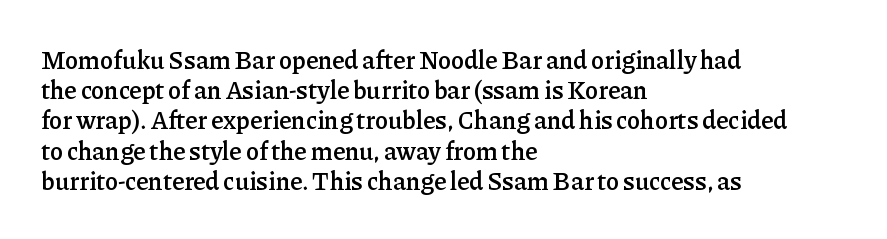
Posture: straight, roman, zero tilt. Unmarked baselines from the first word to the last. Spacing between characters is what you'd get straight out of the box. The face used here is a semibold: visibly heavier than regular, lighter than bold.
